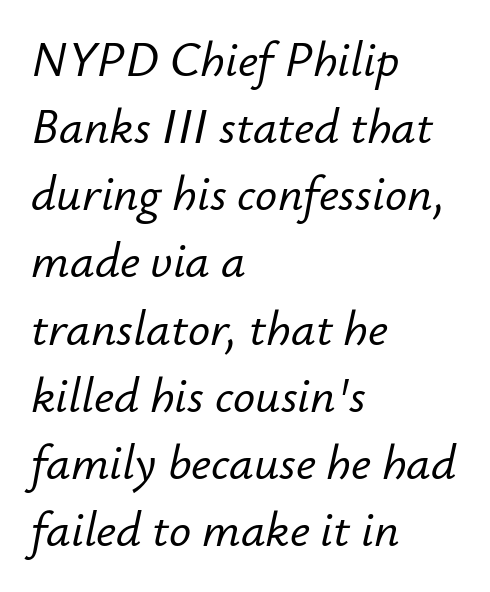
The image shows 49 px text type, italic (leaning right); set left-aligned, normal line spacing (1.37x), normal letter spacing, not underlined; low stroke contrast and a small x-height.
